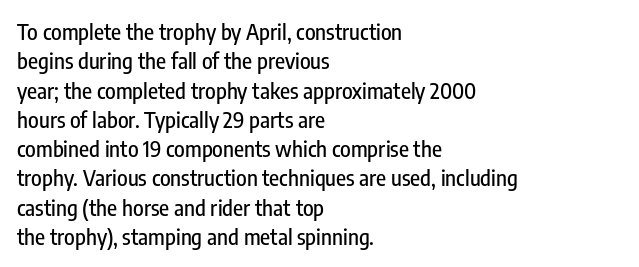
Glyph-to-glyph distance matches everyday printed text. If you drew a ruler down the left edge, every line would touch it. The letters stand upright; this is a roman face. No word sits above an underline. The line-height multiplier appears to be the usual default.
